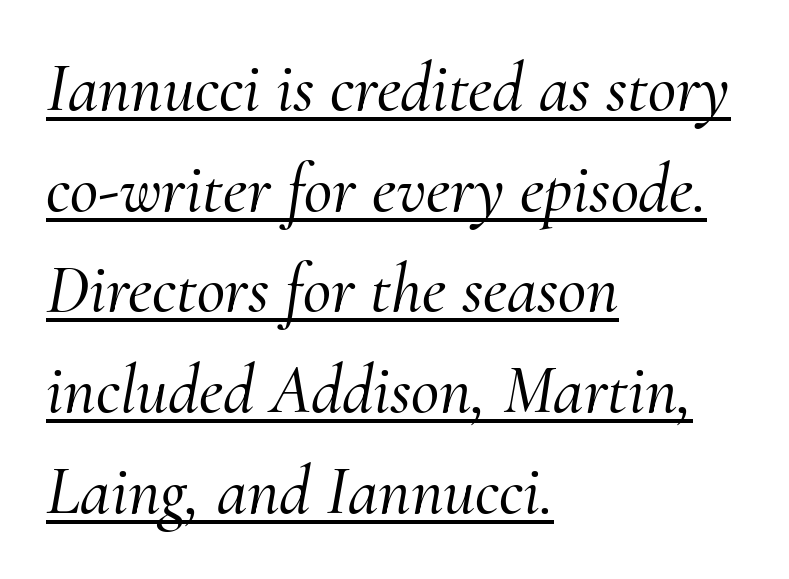
{"serif": "yes", "italic": "yes", "lean": "right", "slant_degrees": 10, "width": "normal", "stroke_contrast": "medium", "x_height": "small", "monospaced": "no", "underline": "yes", "align": "left", "line_spacing": "normal", "line_spacing_ratio": 1.46, "letter_spacing": "normal", "letter_spacing_em": 0.0, "glyph_px": 69}
